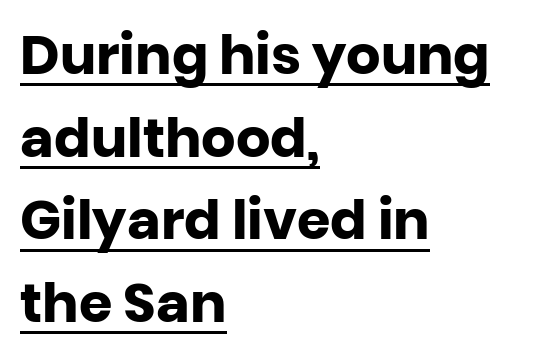
{"serif": "no", "italic": "no", "bold": "yes", "weight": "heavy", "width": "normal", "stroke_contrast": "low", "x_height": "large", "monospaced": "no", "underline": "yes", "align": "left", "line_spacing": "normal", "line_spacing_ratio": 1.53, "letter_spacing": "normal", "letter_spacing_em": 0.0, "glyph_px": 54}
